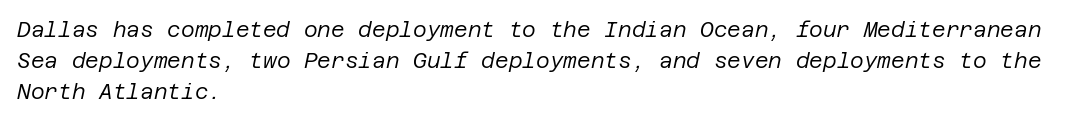
Q: Is the text bold? A: No.
Q: Is the text italic (slanted)? A: Yes, it leans right by about 12 degrees.
Q: Is the text underlined? A: No.
Q: How is the paragraph aligned? A: Left-aligned.
Q: Is the spacing between letters normal or unusually wide? A: Normal.
Q: Is the spacing between lines tight, normal or loose? A: Normal.
